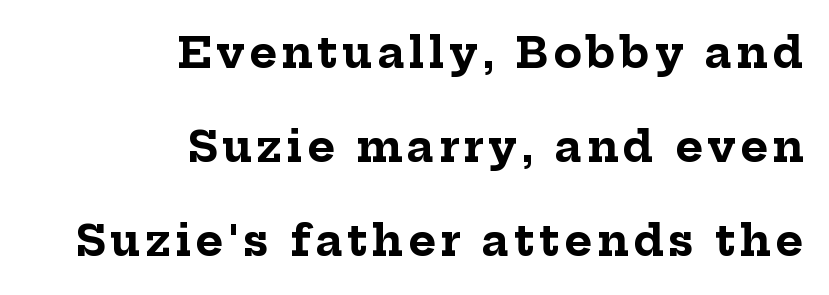
{"serif": "yes", "italic": "no", "bold": "yes", "weight": "bold", "width": "normal", "stroke_contrast": "low", "x_height": "medium", "monospaced": "no", "underline": "no", "align": "right", "line_spacing": "loose", "line_spacing_ratio": 2.24, "glyph_px": 42}
